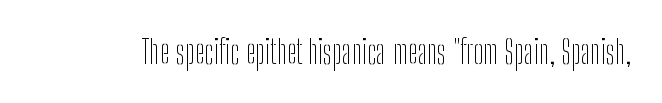
The image shows 33 px thin, condensed sans-serif type, upright; set normal letter spacing, not underlined; low stroke contrast and a medium x-height.
